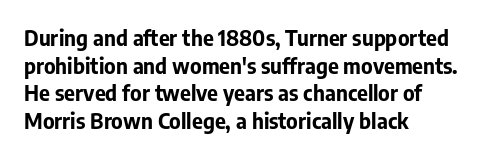
Q: Is the text bold? A: Yes.
Q: Is the text italic (slanted)? A: No, it is upright.
Q: Is the text underlined? A: No.
Q: How is the paragraph aligned? A: Left-aligned.
Q: Is the spacing between letters normal or unusually wide? A: Normal.
Q: Is the spacing between lines tight, normal or loose? A: Normal.
